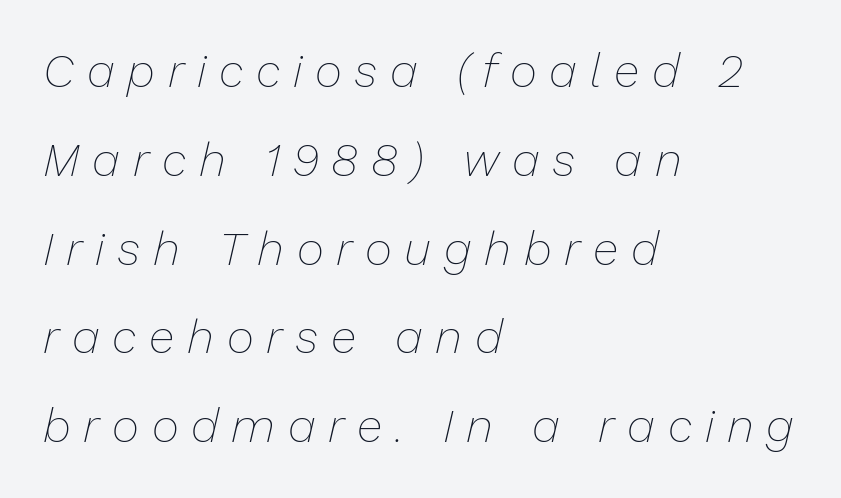
The image shows 47 px thin type, italic (leaning right); set left-aligned, line spacing 1.89x, unusually wide letter spacing (+0.27 em), not underlined; low stroke contrast and a medium x-height.
